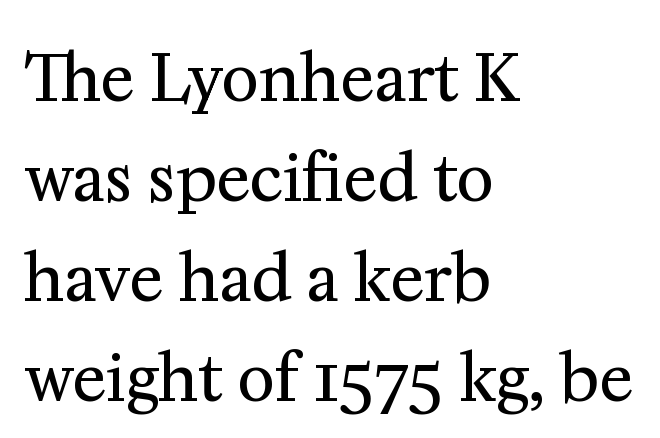
The image shows 64 px regular-weight serif type, upright; set left-aligned, normal line spacing (1.56x), normal letter spacing, not underlined; medium stroke contrast and a medium x-height.
